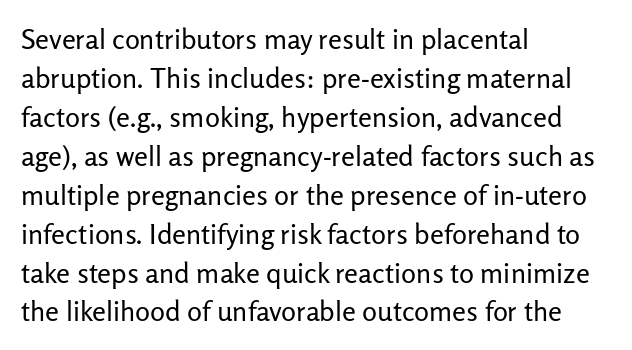
{"serif": "no", "italic": "no", "bold": "no", "weight": "regular", "width": "normal", "stroke_contrast": "low", "x_height": "medium", "monospaced": "no", "underline": "no", "align": "left", "line_spacing": "normal", "line_spacing_ratio": 1.39, "letter_spacing": "normal", "letter_spacing_em": 0.0, "glyph_px": 28}
